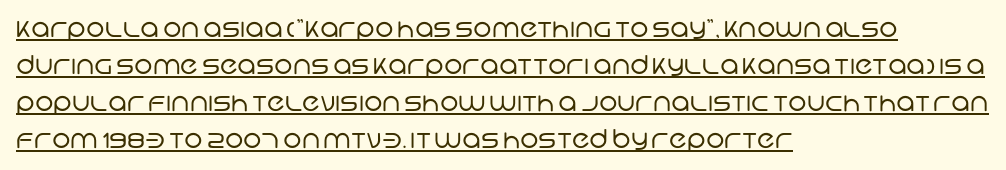
The image shows 26 px text type; set left-aligned, normal line spacing (1.42x), normal letter spacing, underlined.
